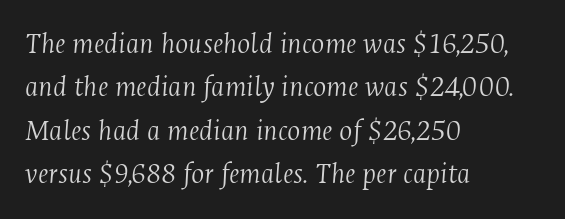
A bare baseline throughout the passage. No extra tracking has been applied to these lines. Here the designer chose a conventional face with non-uniform glyph widths. Check where the strokes stop: tiny serifs finish them off. This block has exactly the height ordinary leading produces.
